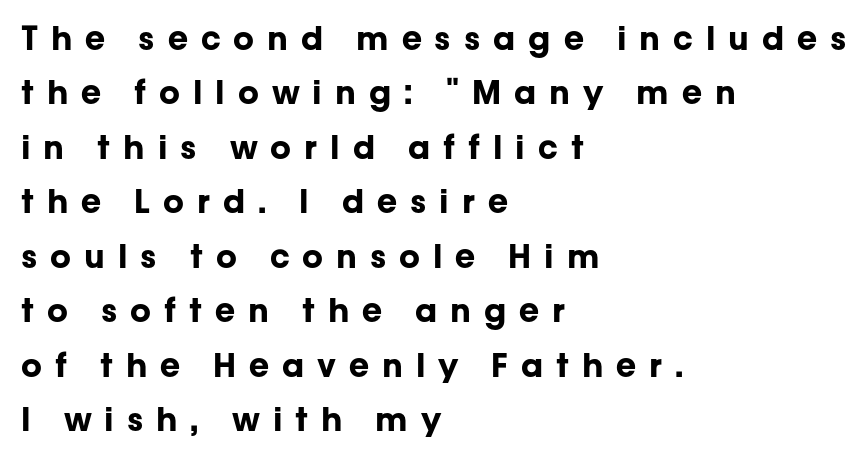
Q: Is the text bold? A: Yes.
Q: Is the text italic (slanted)? A: No, it is upright.
Q: Is the typeface a serif or a sans-serif typeface? A: Sans-serif.
Q: Is the text underlined? A: No.
Q: How is the paragraph aligned? A: Left-aligned.
Q: Is the spacing between letters normal or unusually wide? A: Unusually wide.
Q: Is the spacing between lines tight, normal or loose? A: Normal.
Q: Width (condensed, normal, or wide)? A: Normal.
Q: Stroke contrast? A: Low.
Q: x-height? A: Medium.
Q: Monospaced? A: No.
